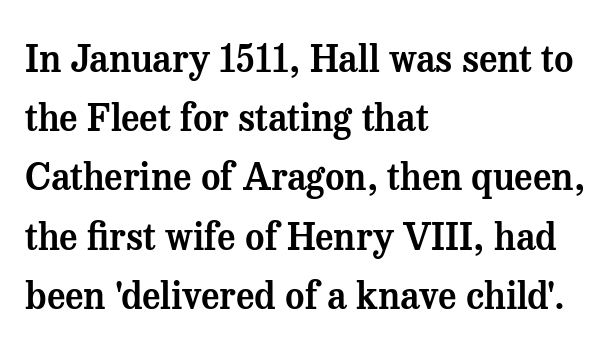
{"serif": "yes", "italic": "no", "width": "normal", "stroke_contrast": "medium", "x_height": "medium", "monospaced": "no", "underline": "no", "align": "left", "line_spacing": "normal", "line_spacing_ratio": 1.6, "letter_spacing": "normal", "letter_spacing_em": 0.0, "glyph_px": 37}
